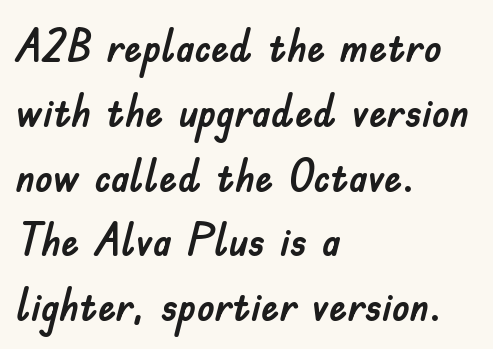
The image shows 45 px sans-serif type; set left-aligned, normal line spacing (1.44x), normal letter spacing, not underlined; low stroke contrast and a small x-height.
